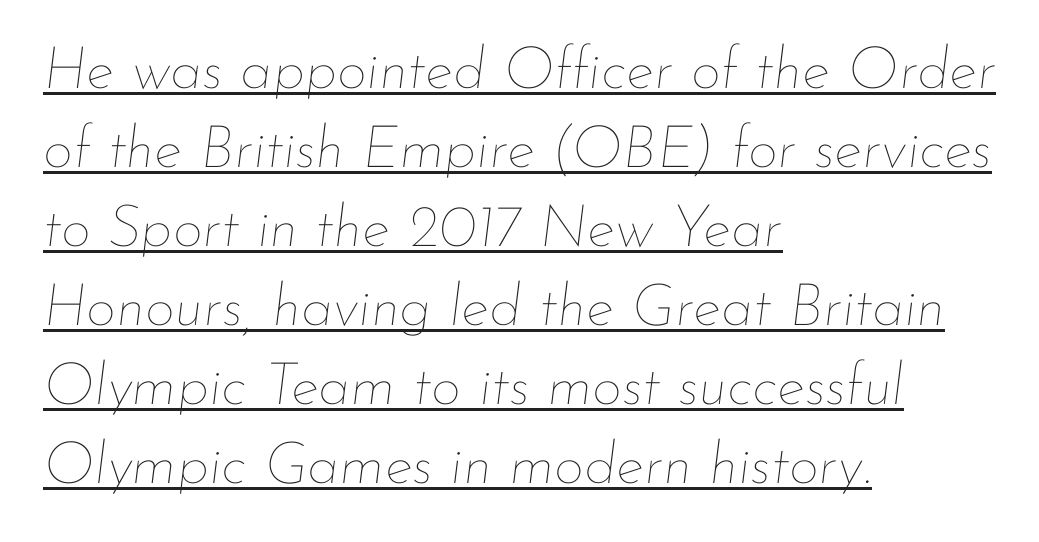
Q: Is the text bold? A: No.
Q: Is the text italic (slanted)? A: Yes, it leans right by about 7 degrees.
Q: Is the text underlined? A: Yes.
Q: How is the paragraph aligned? A: Left-aligned.
Q: Is the spacing between letters normal or unusually wide? A: Normal.
Q: Is the spacing between lines tight, normal or loose? A: Normal.
Q: Width (condensed, normal, or wide)? A: Normal.
Q: Stroke contrast? A: Low.
Q: x-height? A: Small.
Q: Monospaced? A: No.
